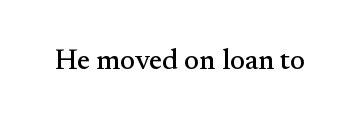
Q: Is the text italic (slanted)? A: No, it is upright.
Q: Is the typeface a serif or a sans-serif typeface? A: Serif.
Q: Is the text underlined? A: No.
Q: Is the spacing between letters normal or unusually wide? A: Normal.
Q: Width (condensed, normal, or wide)? A: Normal.
Q: Stroke contrast? A: Medium.
Q: x-height? A: Small.
Q: Monospaced? A: No.
